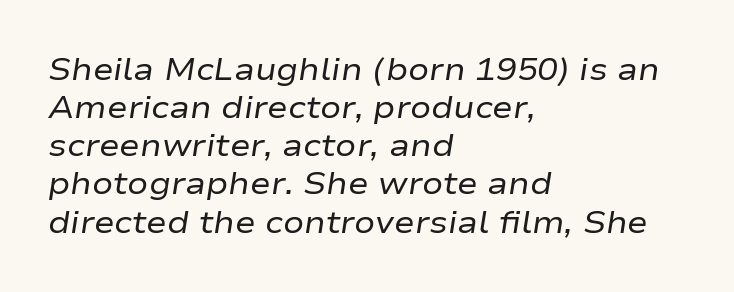
Think of a printed novel: that variable character pitch is what you see here. These glyphs show unthickened strokes, regular width or finer. Caption: standard tracking, unaltered. The paragraph shown leans on its left margin.
